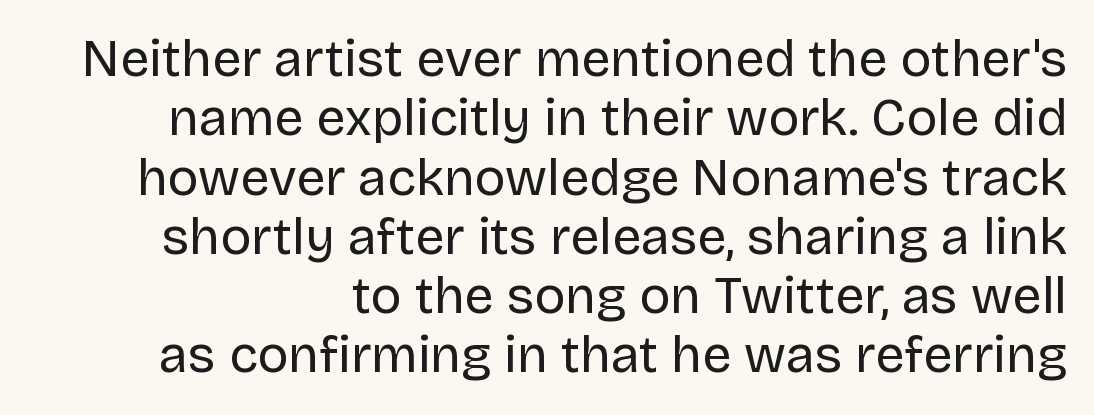
Unlike italic type, these characters show no tilt at all. Here the glyphs are tracked normally, forming tight word shapes. Does the type have serifs? No, each stem ends abruptly. Each stroke keeps to a modest, everyday thickness or less. This sample is right-justified, so line beginnings fall wherever the words allow.
